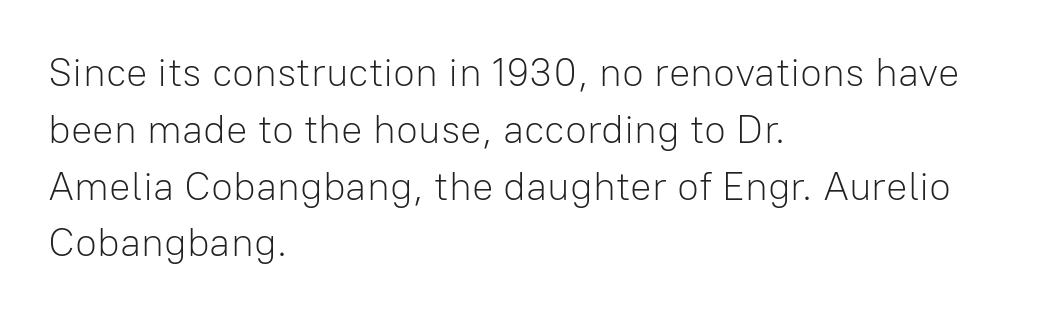
Q: Is the text bold? A: No.
Q: Is the text italic (slanted)? A: No, it is upright.
Q: Is the typeface a serif or a sans-serif typeface? A: Sans-serif.
Q: Is the text underlined? A: No.
Q: How is the paragraph aligned? A: Left-aligned.
Q: Is the spacing between letters normal or unusually wide? A: Normal.
Q: Is the spacing between lines tight, normal or loose? A: Normal.
Q: Width (condensed, normal, or wide)? A: Normal.
Q: Stroke contrast? A: Low.
Q: x-height? A: Medium.
Q: Monospaced? A: No.
